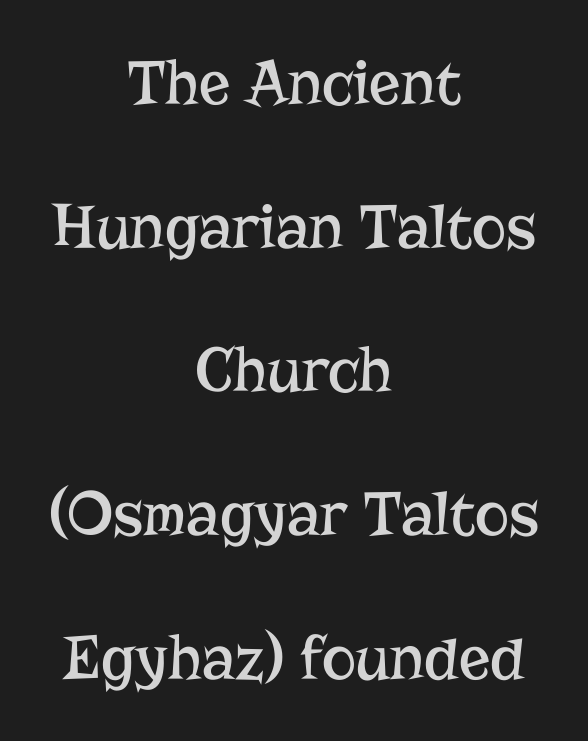
{"serif": "yes", "italic": "no", "bold": "no", "weight": "regular", "width": "normal", "stroke_contrast": "low", "x_height": "medium", "monospaced": "no", "underline": "no", "align": "center", "line_spacing": "loose", "line_spacing_ratio": 2.21, "letter_spacing": "normal", "letter_spacing_em": 0.0, "glyph_px": 65}
